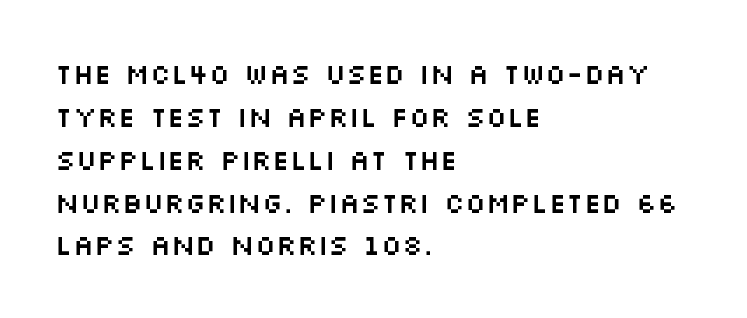
Q: Is the text italic (slanted)? A: No, it is upright.
Q: Is the typeface a serif or a sans-serif typeface? A: Sans-serif.
Q: Is the text underlined? A: No.
Q: How is the paragraph aligned? A: Left-aligned.
Q: Is the spacing between letters normal or unusually wide? A: Normal.
Q: Is the spacing between lines tight, normal or loose? A: Normal.
Q: Width (condensed, normal, or wide)? A: Wide.
Q: Stroke contrast? A: Medium.
Q: x-height? A: Large.
Q: Monospaced? A: No.
